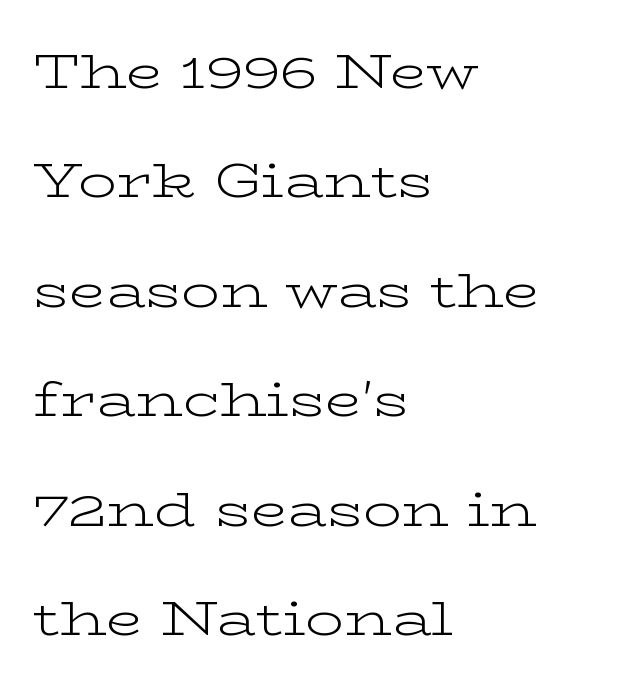
The face looks like a standard text weight, possibly lighter. Type without underlining. Students, observe: this is what heavily led, spacious text looks like. Vertical strokes here are truly vertical.
